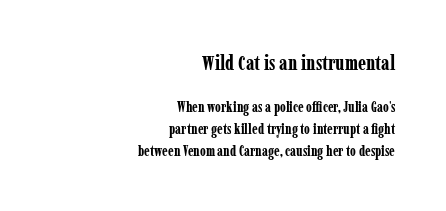
Teacher's note: observe the even right margin — that is flush-right alignment. How would I describe the line gaps? Plain and ordinary. Lines of text with bare space underneath. Here the first block reads like a headline and the second like body copy.
